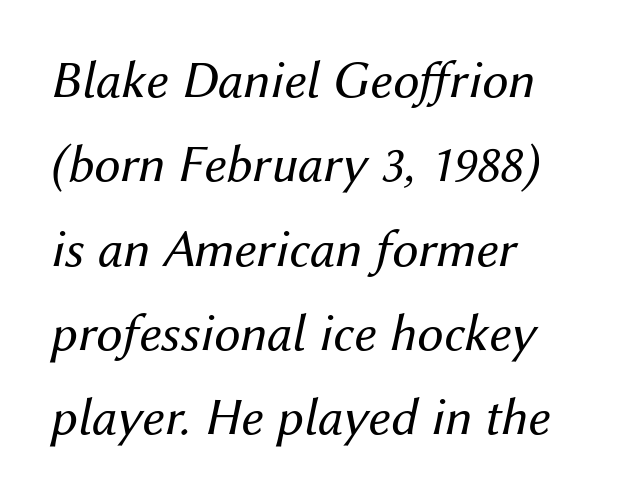
{"italic": "yes", "lean": "right", "slant_degrees": 12, "bold": "no", "weight": "regular", "width": "normal", "stroke_contrast": "medium", "x_height": "medium", "monospaced": "no", "underline": "no", "align": "left", "line_spacing": "normal", "line_spacing_ratio": 1.59, "letter_spacing": "normal", "letter_spacing_em": 0.0, "glyph_px": 53}
